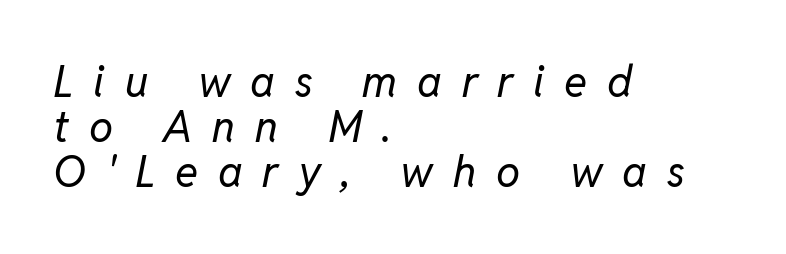
The image shows 43 px regular-weight type, italic (leaning right); set left-aligned, tight line spacing (1.05x), unusually wide letter spacing (+0.46 em), not underlined; low stroke contrast and a medium x-height.
